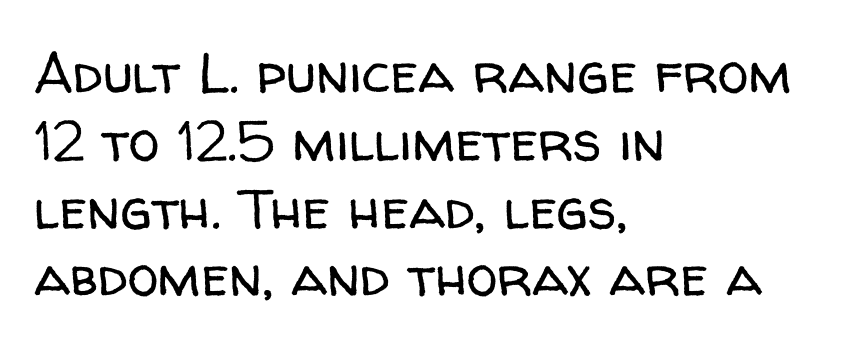
The letters carry no serifs — their stems end cleanly without finishing strokes. Letters rest on an invisible, unmarked baseline. A student would call this left alignment; a typographer would say flush left, rag right. Think standard paragraph weight, or any step lighter than that.
